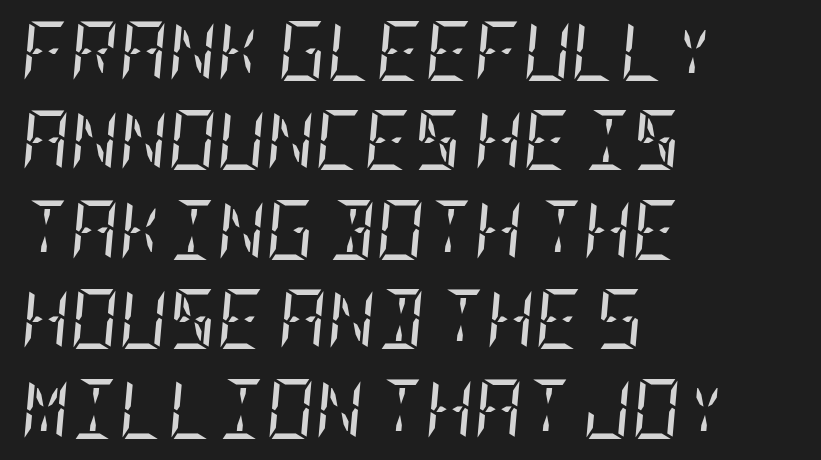
These lines stack with their left ends in a neat column. Regarding serifs, this sample has them. The vertical gap from one line to the next is medium. Is this a heavy cut? Hardly; it is regular or lighter. Letter spacing: default. The area under the type is left untouched.
